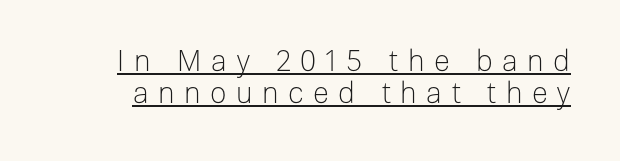
{"serif": "no", "italic": "no", "bold": "no", "weight": "light", "width": "normal", "stroke_contrast": "low", "x_height": "medium", "monospaced": "no", "underline": "yes", "line_spacing": "tight", "line_spacing_ratio": 1.11, "letter_spacing": "wide", "letter_spacing_em": 0.33, "glyph_px": 29}
